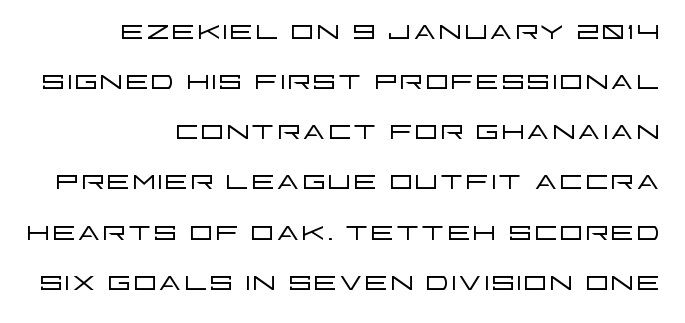
Only glyphs here, with clear space below each row. No feet cap the strokes, marking this as sans-serif type. Stroke thickness stays within the range of a standard reading face or lighter. Teacher's note: observe the even right margin — that is flush-right alignment.
